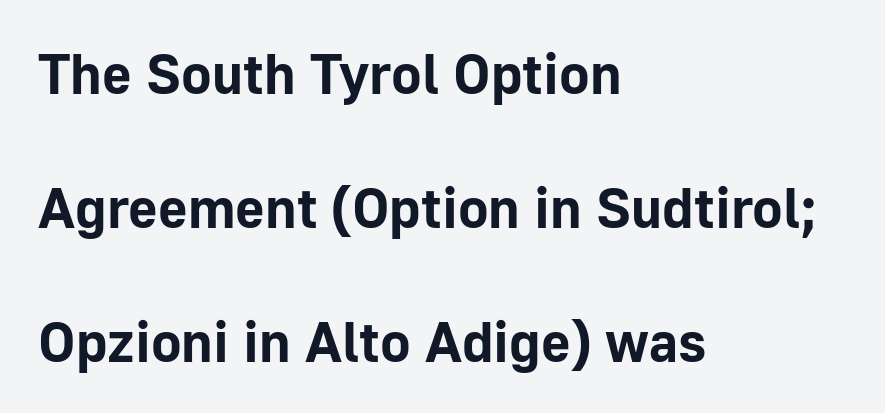
The image shows 57 px bold sans-serif type, upright; set left-aligned, loose line spacing (2.35x), normal letter spacing, not underlined; low stroke contrast and a medium x-height.
